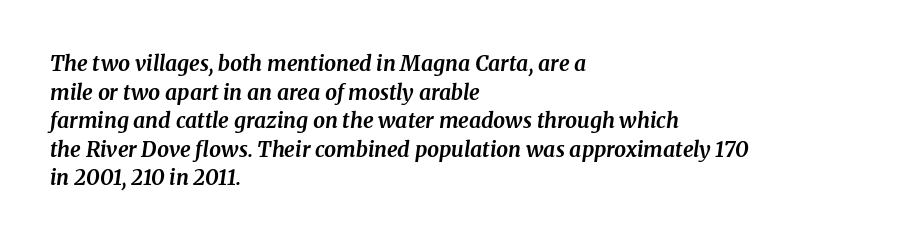
Quick note: underline off. Stroke thickness is high; the sample reads as a true bold. Vertical spacing — default. This sample uses an oblique cut, with every glyph tilted off the vertical. Is the block centered? No — it sits flush against the left margin. The face used here is rendered with its standard letterfit.
